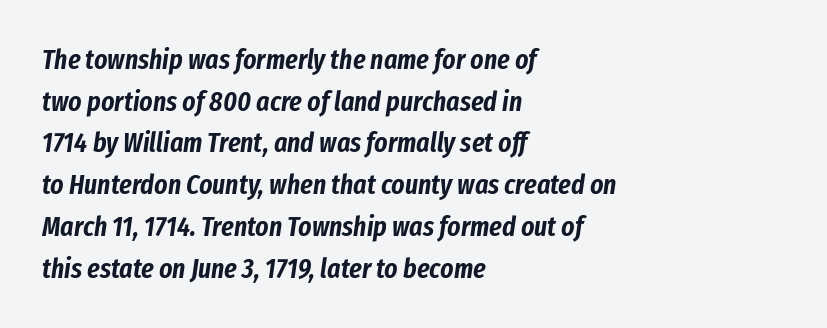
{"italic": "yes", "lean": "right", "slant_degrees": 8, "width": "condensed", "stroke_contrast": "low", "x_height": "medium", "monospaced": "no", "underline": "no", "align": "left", "line_spacing": "normal", "line_spacing_ratio": 1.49, "letter_spacing": "normal", "letter_spacing_em": 0.0, "glyph_px": 28}
